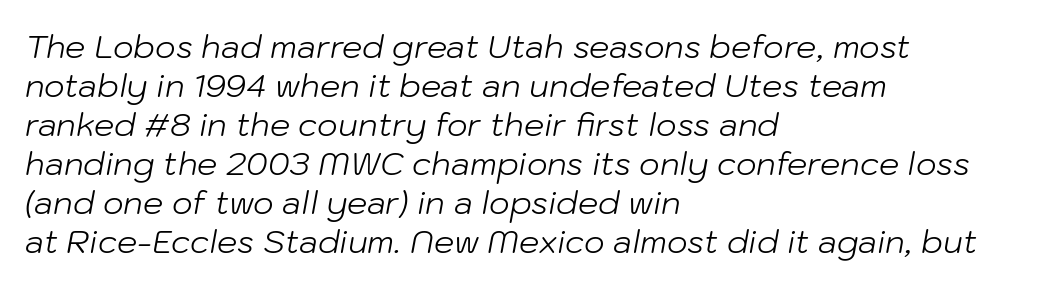
The image shows 32 px light type, italic (leaning right); set left-aligned, line spacing 1.22x, normal letter spacing, not underlined; low stroke contrast and a medium x-height.
